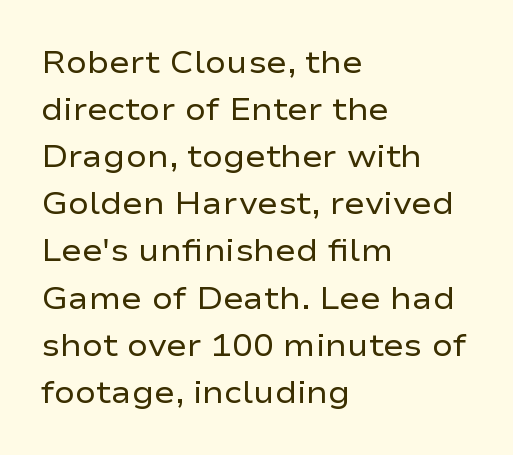
{"serif": "no", "italic": "no", "bold": "no", "weight": "regular", "width": "wide", "stroke_contrast": "low", "x_height": "medium", "monospaced": "no", "underline": "no", "align": "left", "line_spacing": "normal", "line_spacing_ratio": 1.52, "letter_spacing": "normal", "letter_spacing_em": 0.0, "glyph_px": 31}
